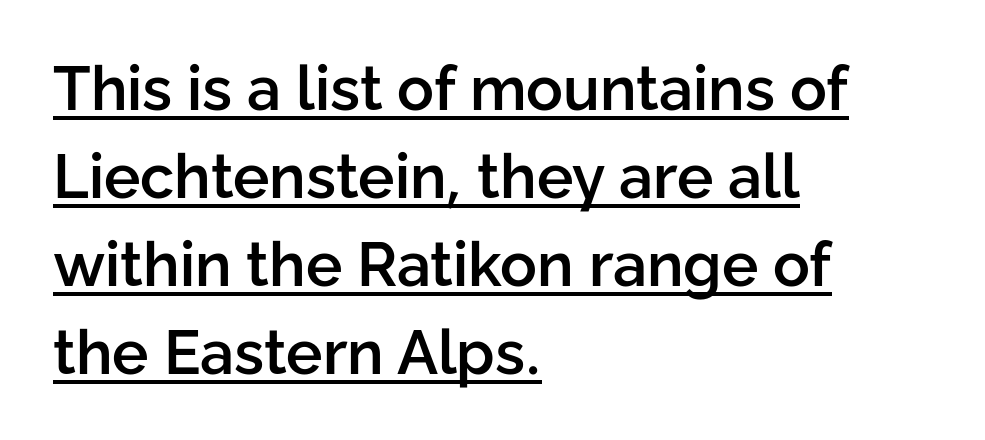
The rag falls on the right side of this text block. The letterforms sit shoulder to shoulder at normal distance. A sans-serif font was chosen for this passage. Reading down the column, the eye jumps a familiar distance to each next line. Nope, not italic — everything's standing straight. Honestly, the underline is the first thing you notice here.
